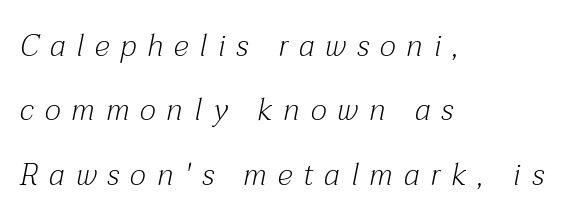
Q: Is the text bold? A: No.
Q: Is the text italic (slanted)? A: Yes, it leans right by about 12 degrees.
Q: Is the typeface a serif or a sans-serif typeface? A: Serif.
Q: Is the text underlined? A: No.
Q: How is the paragraph aligned? A: Left-aligned.
Q: Is the spacing between letters normal or unusually wide? A: Unusually wide.
Q: Is the spacing between lines tight, normal or loose? A: Loose.
Q: Width (condensed, normal, or wide)? A: Normal.
Q: Stroke contrast? A: Medium.
Q: x-height? A: Medium.
Q: Monospaced? A: No.
